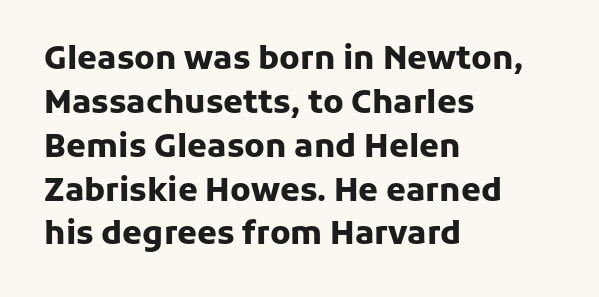
Q: Is the text bold? A: Yes.
Q: Is the text italic (slanted)? A: No, it is upright.
Q: Is the typeface a serif or a sans-serif typeface? A: Sans-serif.
Q: Is the text underlined? A: No.
Q: How is the paragraph aligned? A: Left-aligned.
Q: Is the spacing between letters normal or unusually wide? A: Normal.
Q: Is the spacing between lines tight, normal or loose? A: Normal.
Q: Width (condensed, normal, or wide)? A: Normal.
Q: Stroke contrast? A: Low.
Q: x-height? A: Medium.
Q: Monospaced? A: No.
